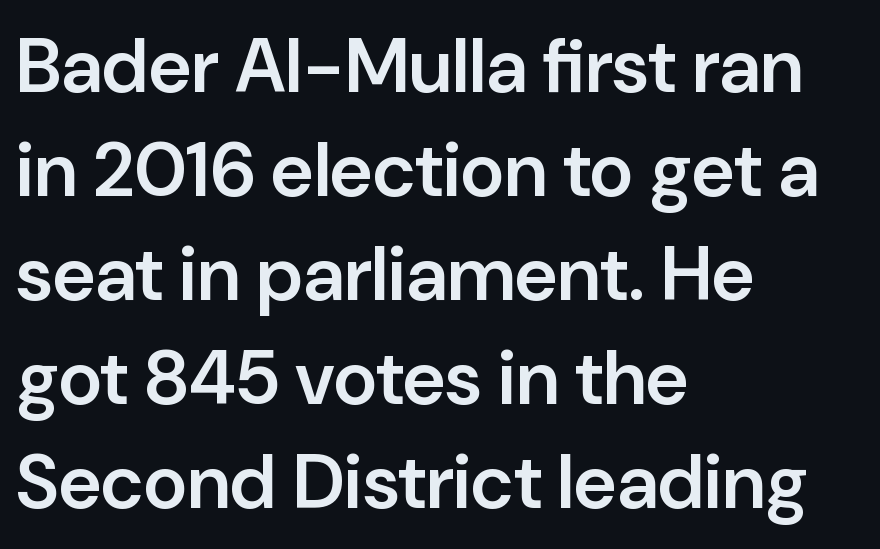
Q: Is the text bold? A: Semi-bold.
Q: Is the text italic (slanted)? A: No, it is upright.
Q: Is the typeface a serif or a sans-serif typeface? A: Sans-serif.
Q: Is the text underlined? A: No.
Q: How is the paragraph aligned? A: Left-aligned.
Q: Is the spacing between letters normal or unusually wide? A: Normal.
Q: Is the spacing between lines tight, normal or loose? A: Normal.
Q: Width (condensed, normal, or wide)? A: Normal.
Q: Stroke contrast? A: Low.
Q: x-height? A: Medium.
Q: Monospaced? A: No.
